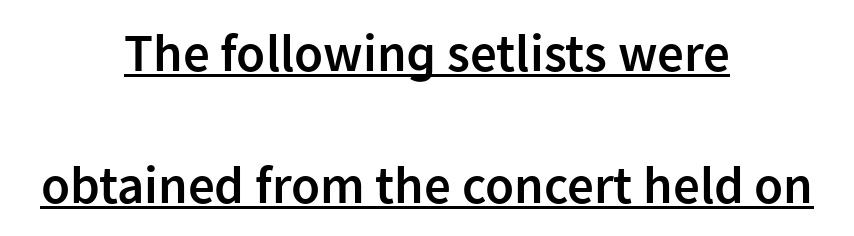
{"serif": "no", "italic": "no", "bold": "semi", "weight": "semibold", "width": "normal", "stroke_contrast": "low", "x_height": "medium", "monospaced": "no", "underline": "yes", "align": "center", "line_spacing": "loose", "line_spacing_ratio": 2.49, "letter_spacing": "normal", "letter_spacing_em": 0.0, "glyph_px": 53}
